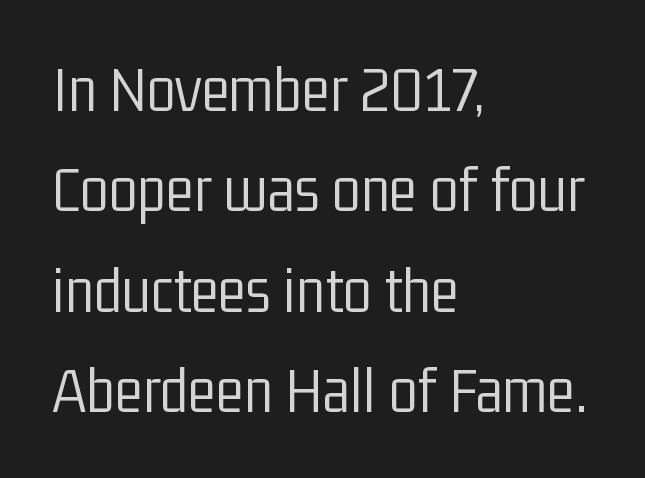
Q: Is the text bold? A: No.
Q: Is the text italic (slanted)? A: No, it is upright.
Q: Is the typeface a serif or a sans-serif typeface? A: Sans-serif.
Q: Is the text underlined? A: No.
Q: How is the paragraph aligned? A: Left-aligned.
Q: Is the spacing between letters normal or unusually wide? A: Normal.
Q: Is the spacing between lines tight, normal or loose? A: Normal.
Q: Width (condensed, normal, or wide)? A: Condensed.
Q: Stroke contrast? A: Low.
Q: x-height? A: Medium.
Q: Monospaced? A: No.
